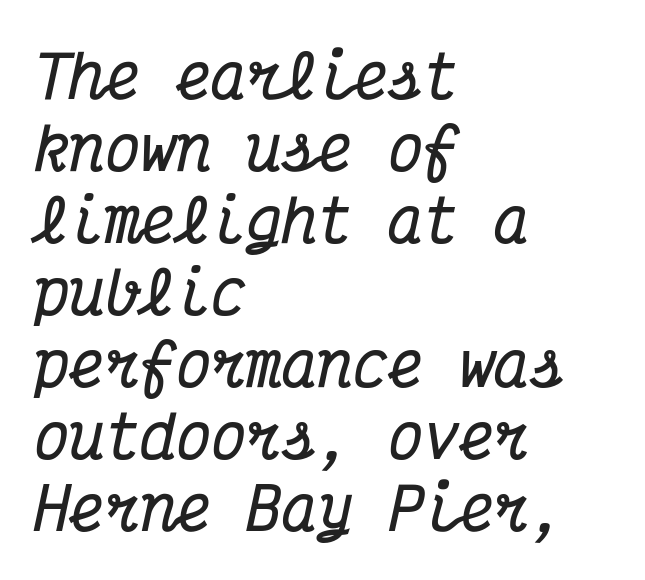
Q: Is the text bold? A: Yes.
Q: Is the text italic (slanted)? A: Yes, it leans right by about 12 degrees.
Q: Is the typeface a serif or a sans-serif typeface? A: Serif.
Q: Is the text underlined? A: No.
Q: How is the paragraph aligned? A: Left-aligned.
Q: Is the spacing between letters normal or unusually wide? A: Normal.
Q: Width (condensed, normal, or wide)? A: Condensed.
Q: Stroke contrast? A: Medium.
Q: x-height? A: Medium.
Q: Monospaced? A: Yes.
